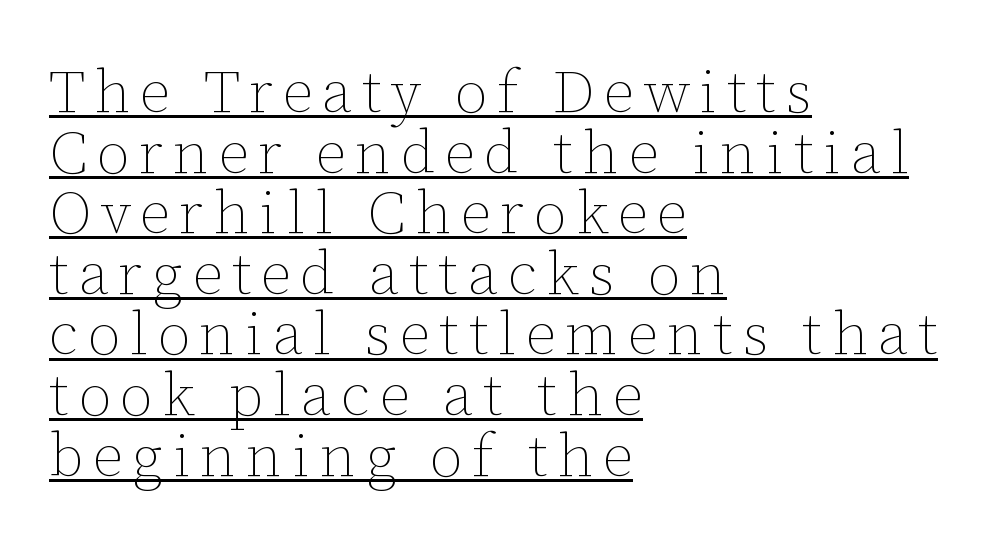
The image shows 60 px thin type, upright; set left-aligned, tight line spacing (1.01x), underlined; low stroke contrast and a medium x-height.
